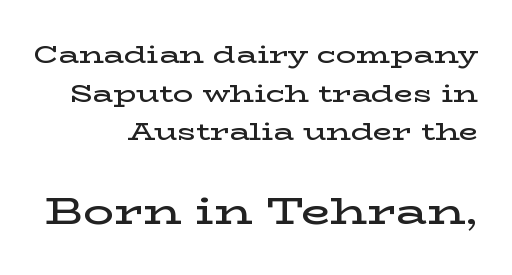
The image shows 38 px semibold, wide serif type, upright; set right-aligned, normal line spacing (1.55x), normal letter spacing, not underlined; the second (bottom) block is 1.52x larger; low stroke contrast and a medium x-height.
